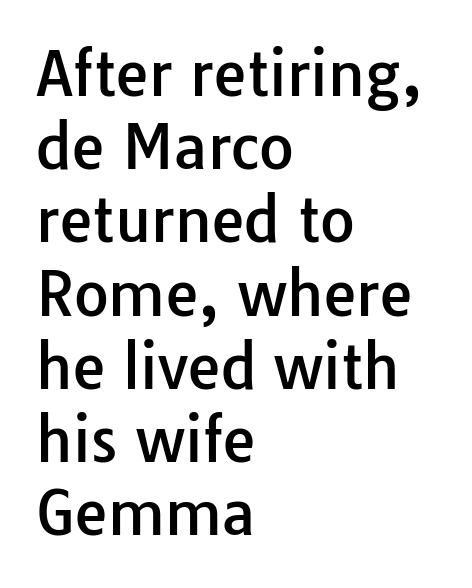
Q: Is the text italic (slanted)? A: No, it is upright.
Q: Is the typeface a serif or a sans-serif typeface? A: Sans-serif.
Q: Is the text underlined? A: No.
Q: How is the paragraph aligned? A: Left-aligned.
Q: Is the spacing between letters normal or unusually wide? A: Normal.
Q: Width (condensed, normal, or wide)? A: Normal.
Q: Stroke contrast? A: Low.
Q: x-height? A: Medium.
Q: Monospaced? A: No.
